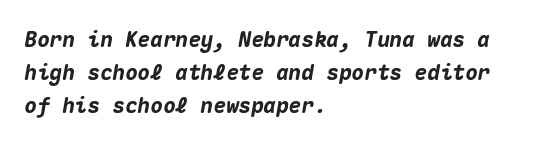
Notice how descenders clear the ascenders below comfortably — that's standard leading. Caption: standard tracking, unaltered. Each line starts at the same left margin while the right side varies. Compared with ordinary roman type, these characters are visibly tilted. Chunky letters — that's bold for sure.
